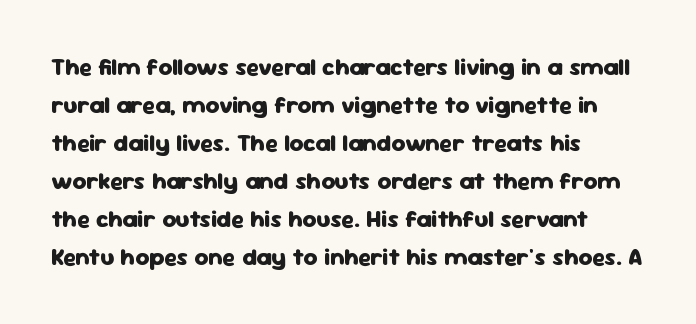
The space between consecutive lines is moderate. Alignment: flush left. The passage shown is not underscored anywhere. The type is set solid horizontally, with unmodified tracking. The characters look thick and weighty, a clear bold. Unlike italic type, these characters show no tilt at all.
